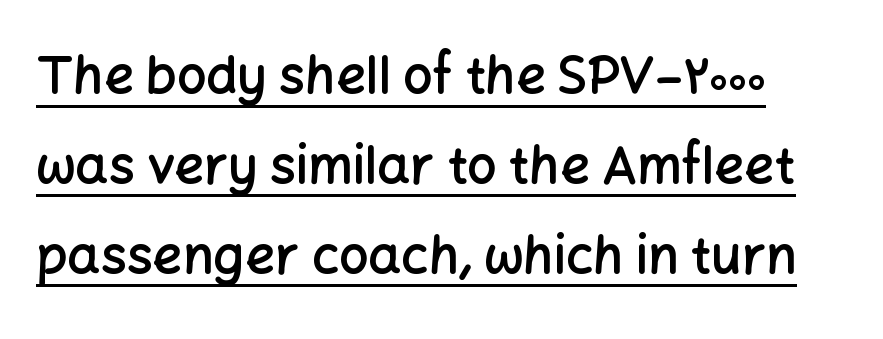
The image shows 52 px semibold sans-serif type, upright; set left-aligned, line spacing 1.73x, normal letter spacing, underlined; low stroke contrast and a medium x-height.
